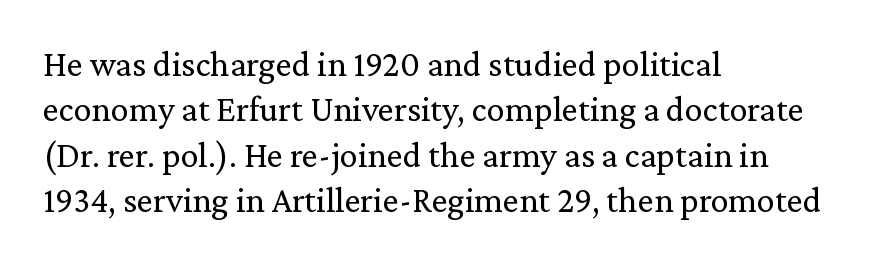
{"serif": "yes", "italic": "no", "bold": "no", "weight": "regular", "width": "normal", "stroke_contrast": "low", "x_height": "medium", "monospaced": "no", "underline": "no", "align": "left", "line_spacing": "normal", "line_spacing_ratio": 1.26, "letter_spacing": "normal", "letter_spacing_em": 0.0, "glyph_px": 36}
